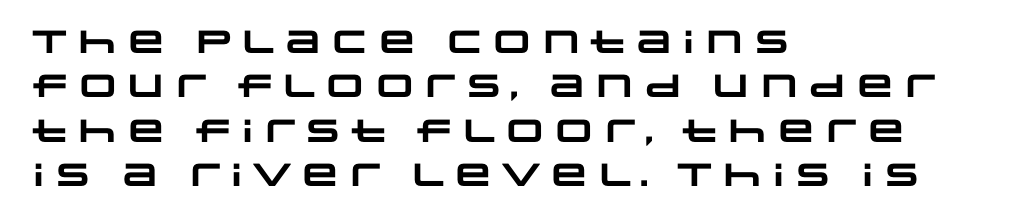
Q: Is the text bold? A: Yes.
Q: Is the typeface a serif or a sans-serif typeface? A: Sans-serif.
Q: Is the text underlined? A: No.
Q: How is the paragraph aligned? A: Left-aligned.
Q: Is the spacing between letters normal or unusually wide? A: Normal.
Q: Is the spacing between lines tight, normal or loose? A: Normal.
Q: Width (condensed, normal, or wide)? A: Wide.
Q: Stroke contrast? A: Low.
Q: x-height? A: Large.
Q: Monospaced? A: No.
